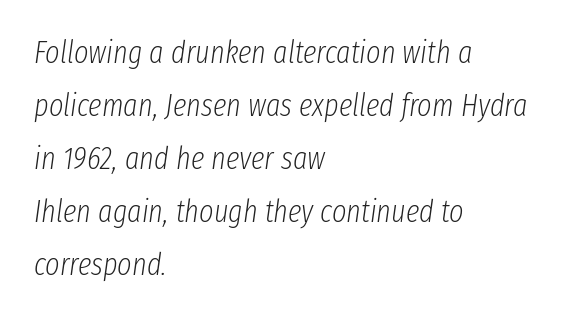
{"italic": "yes", "lean": "right", "slant_degrees": 8, "bold": "no", "weight": "light", "width": "condensed", "stroke_contrast": "low", "x_height": "medium", "monospaced": "no", "underline": "no", "align": "left", "line_spacing_ratio": 1.71, "letter_spacing": "normal", "letter_spacing_em": 0.0, "glyph_px": 31}
